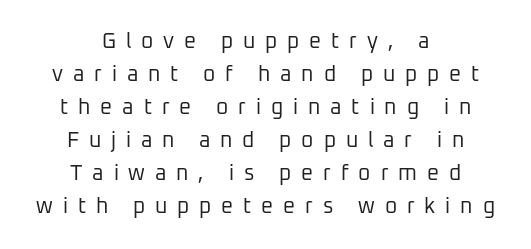
{"italic": "no", "bold": "no", "underline": "no", "align": "center", "line_spacing": "normal", "line_spacing_ratio": 1.57, "letter_spacing": "wide", "letter_spacing_em": 0.47, "glyph_px": 21}
